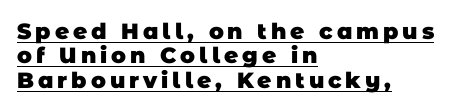
{"bold": "yes", "underline": "yes", "align": "left", "line_spacing": "tight", "line_spacing_ratio": 1.11, "glyph_px": 22}
